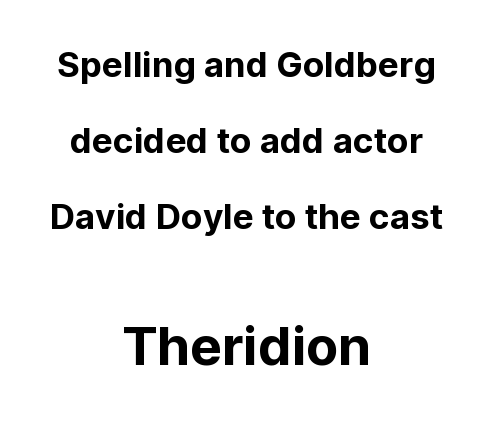
Q: Is the text italic (slanted)? A: No, it is upright.
Q: Is the typeface a serif or a sans-serif typeface? A: Sans-serif.
Q: Is the text underlined? A: No.
Q: How is the paragraph aligned? A: Centered.
Q: Is the spacing between letters normal or unusually wide? A: Normal.
Q: Is the spacing between lines tight, normal or loose? A: Loose.
Q: Which block of text is set in a larger size, the first (top) or the second (bottom)? A: The second (bottom) one.
Q: Width (condensed, normal, or wide)? A: Normal.
Q: Stroke contrast? A: Low.
Q: x-height? A: Medium.
Q: Monospaced? A: No.
